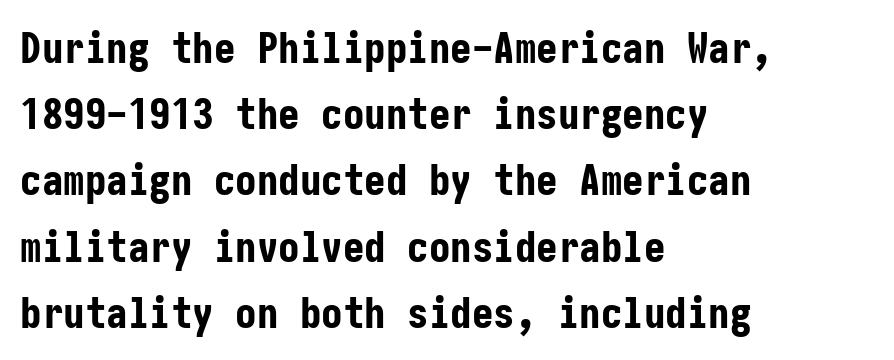
The image shows 43 px bold, condensed sans-serif type, upright; set left-aligned, normal line spacing (1.54x), normal letter spacing, not underlined; low stroke contrast and a medium x-height.
